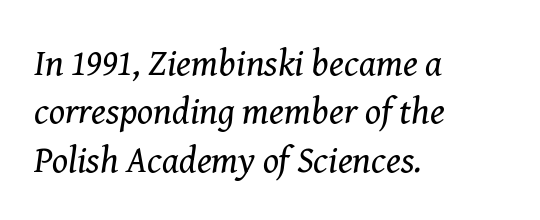
Descenders are the only things crossing below the line. Style check: oblique. This sample has the flowing, uneven cadence of proportional lettering. Classification — serif. Left-aligned paragraph, ragged on the right. Here the glyphs are tracked normally, forming tight word shapes.
